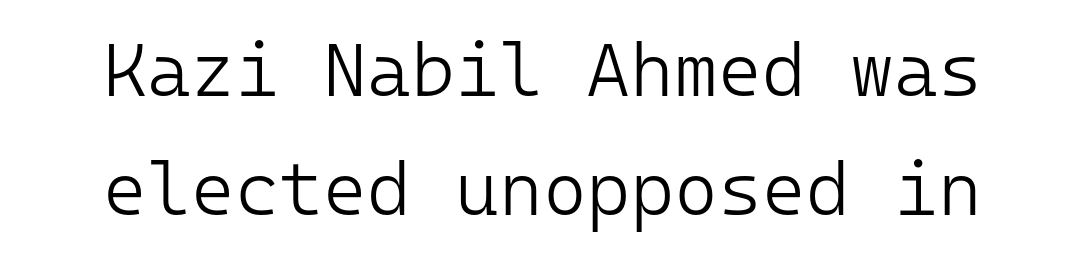
These lines are rendered in a fixed-pitch font. Check where the strokes stop: nothing finishes them off — pure sans. Upright lettering throughout. Nothing heavy about these letters — not bold at all. Evenly set lines give the paragraph a standard silhouette. The horizontal fit of the characters is conventional and even.
